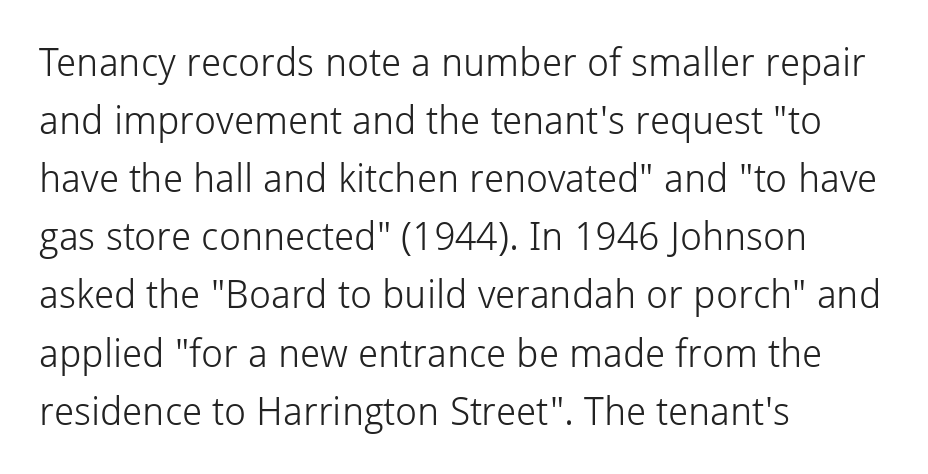
The image shows 39 px light sans-serif type, upright; set left-aligned, normal line spacing (1.49x), normal letter spacing, not underlined; low stroke contrast and a medium x-height.
